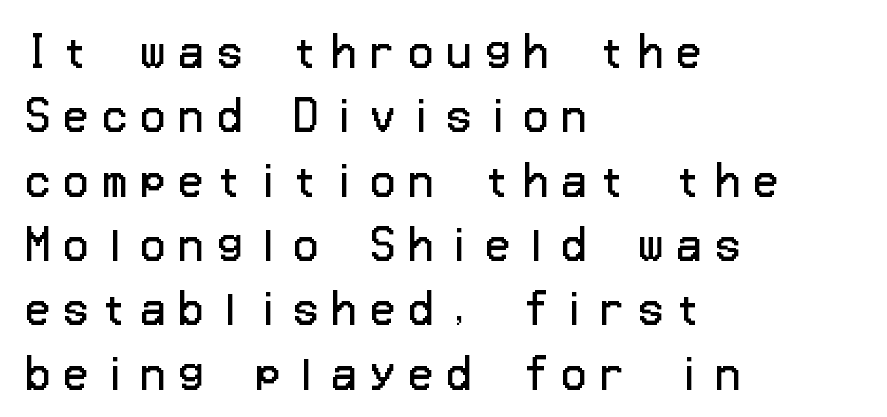
{"serif": "no", "italic": "no", "bold": "no", "weight": "regular", "width": "normal", "stroke_contrast": "low", "x_height": "medium", "underline": "no", "align": "left", "line_spacing": "normal", "line_spacing_ratio": 1.57, "letter_spacing": "wide", "letter_spacing_em": 0.33, "glyph_px": 41}
